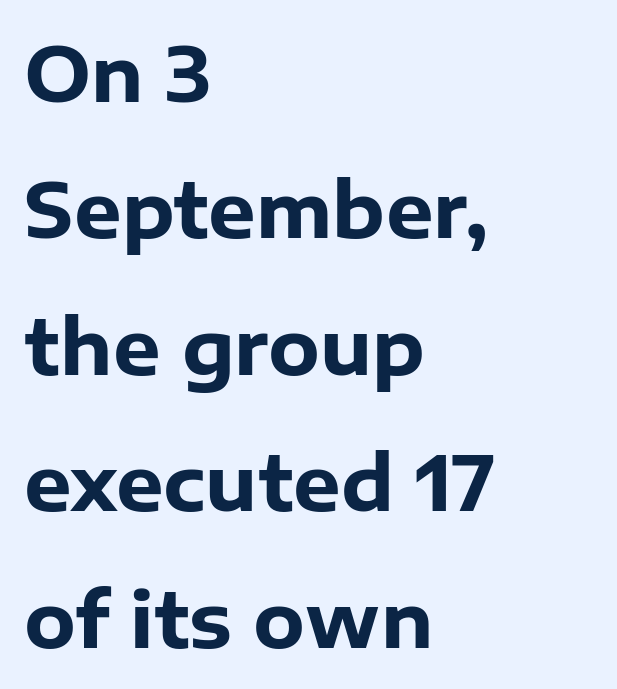
This rendering employs a face without finishing strokes, i.e., a sans-serif. Strong, thick strokes mark this as bold type. The face used here is proportionally spaced, like ordinary book or web type. Short and long lines alike share a common starting point at left. Every character sits straight up, as roman type does.
